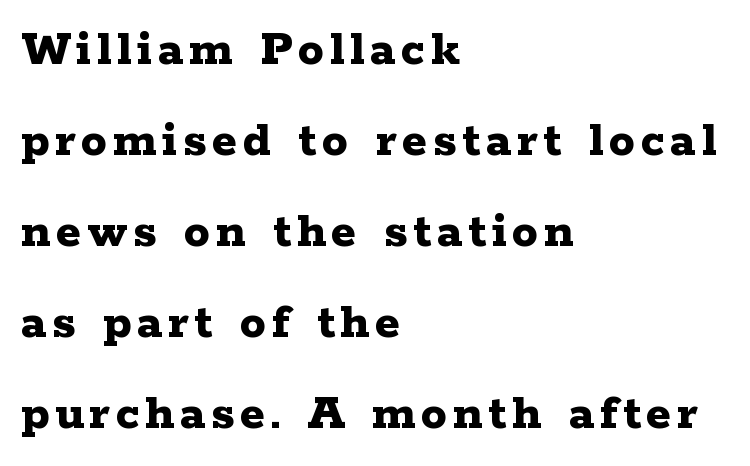
{"serif": "yes", "italic": "no", "bold": "yes", "weight": "bold", "width": "wide", "stroke_contrast": "low", "x_height": "medium", "monospaced": "no", "underline": "no", "align": "left", "line_spacing_ratio": 1.75, "glyph_px": 52}
